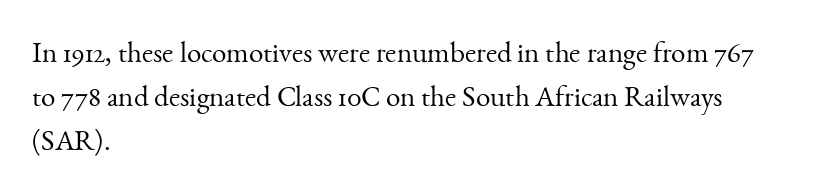
Q: Is the text bold? A: No.
Q: Is the text italic (slanted)? A: No, it is upright.
Q: Is the typeface a serif or a sans-serif typeface? A: Serif.
Q: Is the text underlined? A: No.
Q: How is the paragraph aligned? A: Left-aligned.
Q: Is the spacing between letters normal or unusually wide? A: Normal.
Q: Is the spacing between lines tight, normal or loose? A: Normal.
Q: Width (condensed, normal, or wide)? A: Normal.
Q: Stroke contrast? A: Medium.
Q: x-height? A: Small.
Q: Monospaced? A: No.
